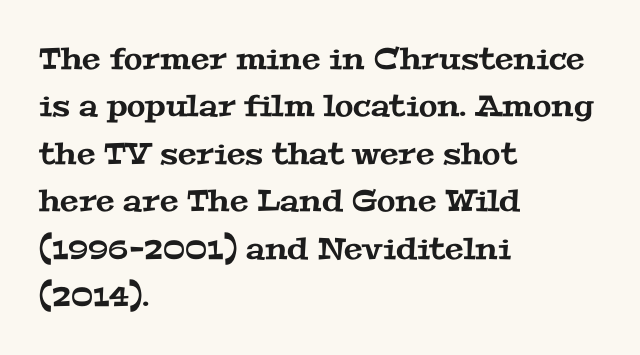
Nobody drew a line under any word here. Little horizontal feet cap the strokes, marking this as serif type. Note the varied advance widths — an 'i' is clearly narrower than an 'm'. Inter-character spacing is left at the font's built-in metrics.
